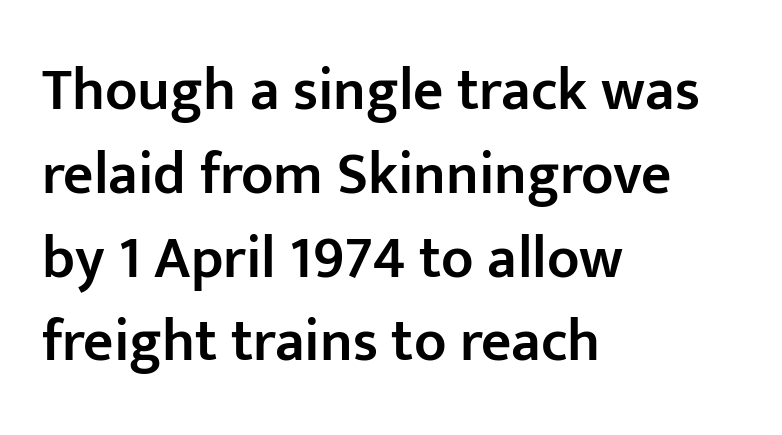
These lines stack with their left ends in a neat column. Emphasis by weight is partial: semibold. Note the varied advance widths — an 'i' is clearly narrower than an 'm'. Tracking value appears to be zero — textbook default spacing.
